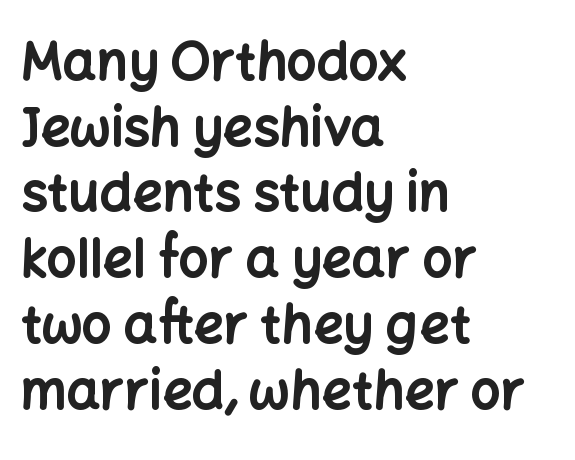
The image shows 53 px bold sans-serif type, upright; set left-aligned, line spacing 1.24x, normal letter spacing, not underlined; low stroke contrast and a medium x-height.
